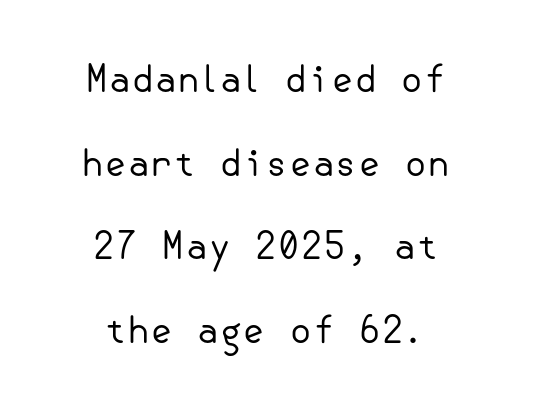
Between one letter and the next there's only the usual sliver of space. Each stroke keeps to a modest, everyday thickness or less. Unlike italic type, these characters show no tilt at all. Whoever set this chose breathing room over compactness in the vertical rhythm.
